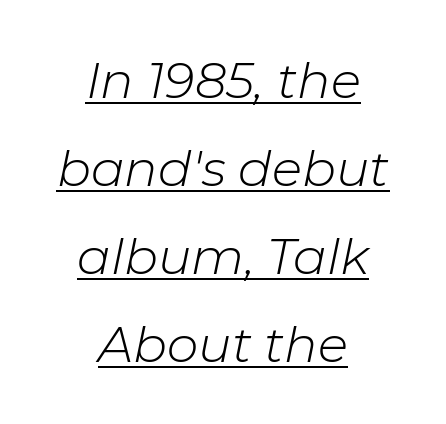
Which margin do the lines hug? Neither — every line sits in the middle. The passage shown is typed in a proportional face where columns would drift. The specimen reads as italic at a glance. No chunkiness to these letters — they're not bold. Each line of the rendering has a horizontal stroke beneath the glyphs.
